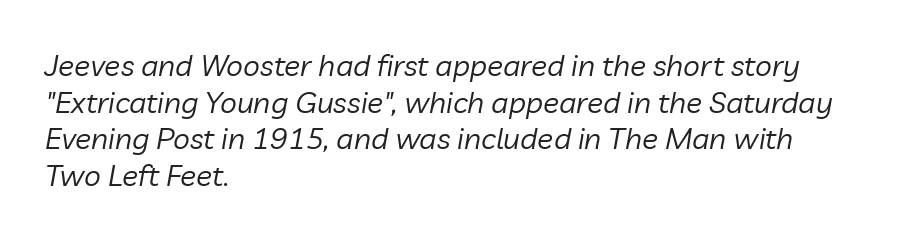
{"italic": "yes", "lean": "right", "slant_degrees": 10, "bold": "no", "weight": "regular", "width": "normal", "stroke_contrast": "low", "x_height": "medium", "monospaced": "no", "underline": "no", "align": "left", "line_spacing_ratio": 1.22, "letter_spacing": "normal", "letter_spacing_em": 0.0, "glyph_px": 30}
